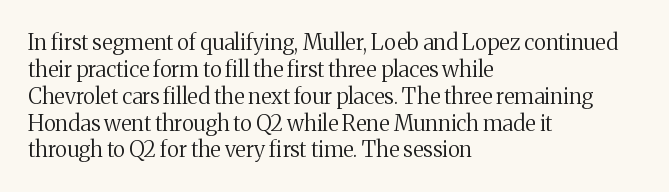
Honestly, the letter spacing is just normal — you wouldn't notice it. A student would call this left alignment; a typographer would say flush left, rag right. The font sits on the lighter half of the weight spectrum, regular included. Just letters on the line, the space beneath them empty.
